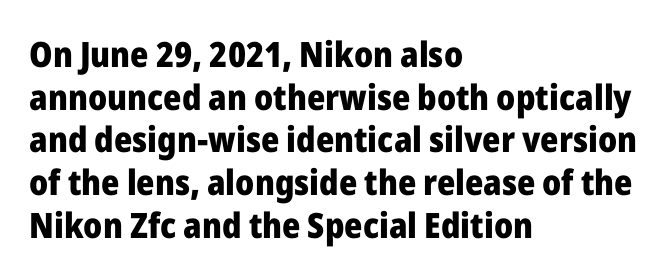
The image shows 35 px heavy sans-serif type, upright; set left-aligned, line spacing 1.22x, normal letter spacing, not underlined; low stroke contrast and a medium x-height.
